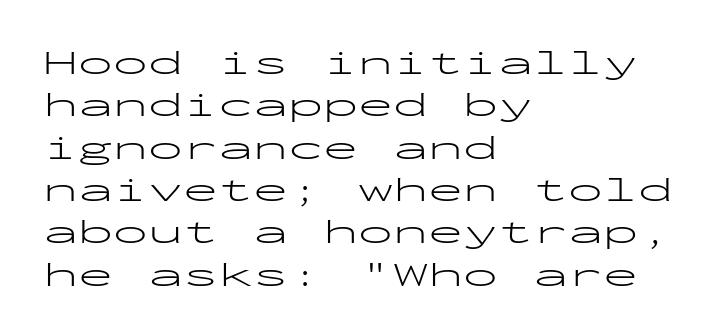
This is roman type, the default non-slanted kind. The passage shown is not underscored anywhere. Vertical stems look standard width or narrower in stroke. Do the characters align in a grid? Yes, the font is monospaced. I'd call this a sans setting — the letters go barefoot.
